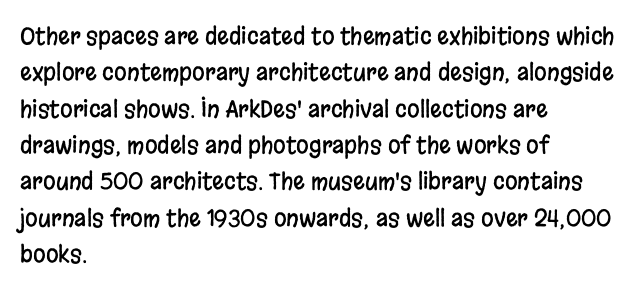
Q: Is the text italic (slanted)? A: No, it is upright.
Q: Is the text underlined? A: No.
Q: How is the paragraph aligned? A: Left-aligned.
Q: Is the spacing between letters normal or unusually wide? A: Normal.
Q: Is the spacing between lines tight, normal or loose? A: Normal.
